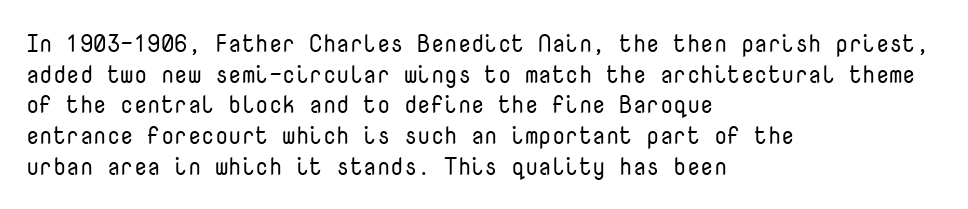
The image shows 24 px text type, upright; set left-aligned, normal line spacing (1.28x), normal letter spacing, not underlined.
